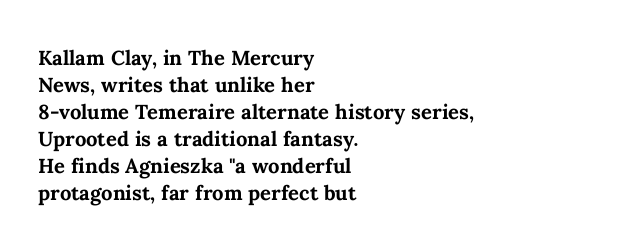
The image shows 27 px bold type, upright; set left-aligned, tight line spacing (1.0x), normal letter spacing, not underlined.
